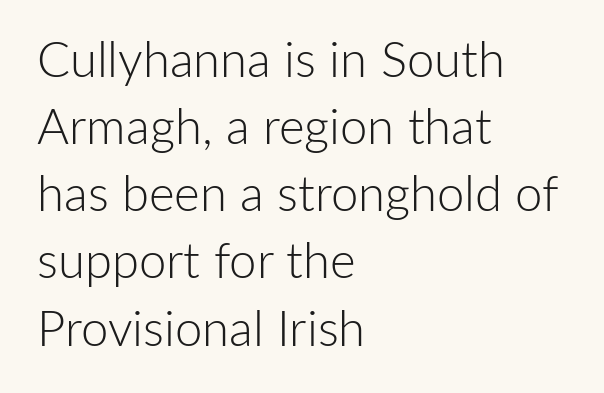
The image shows 49 px light sans-serif type, upright; set left-aligned, normal line spacing (1.37x), normal letter spacing, not underlined; low stroke contrast and a medium x-height.
